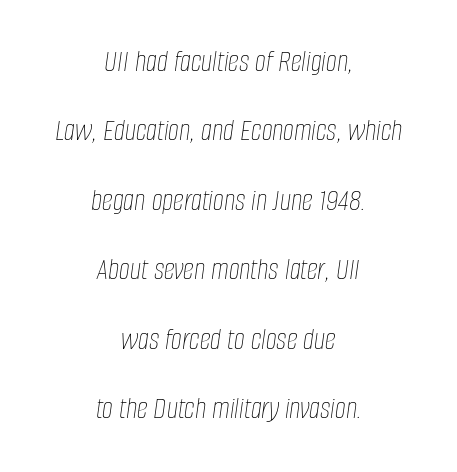
Varying glyph widths throughout — classic text-font behaviour. In terms of letterspacing, this is plain default setting. The lettering tilts uniformly, giving the passage an italic look. If you measured baseline to baseline, you'd find a long distance.
